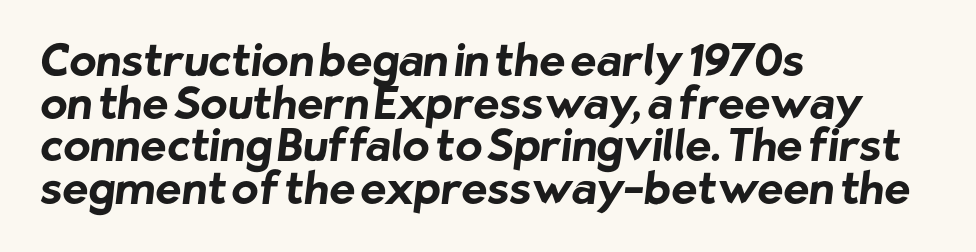
{"serif": "no", "bold": "yes", "weight": "bold", "width": "normal", "stroke_contrast": "low", "x_height": "medium", "monospaced": "no", "underline": "no", "align": "left", "line_spacing": "tight", "line_spacing_ratio": 0.97, "letter_spacing": "normal", "letter_spacing_em": 0.0, "glyph_px": 44}
